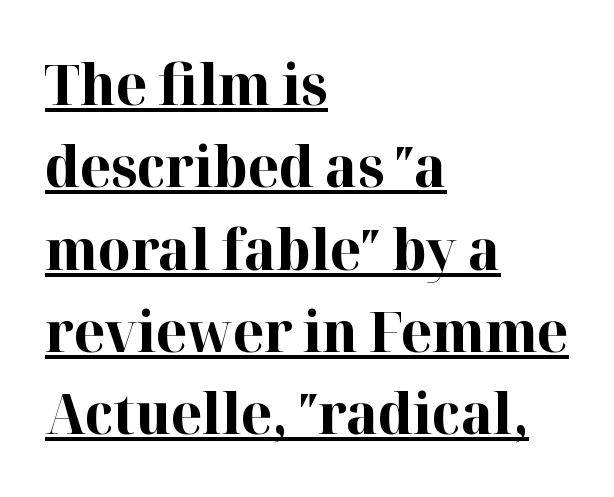
Q: Is the text bold? A: Yes.
Q: Is the text italic (slanted)? A: No, it is upright.
Q: Is the typeface a serif or a sans-serif typeface? A: Serif.
Q: Is the text underlined? A: Yes.
Q: How is the paragraph aligned? A: Left-aligned.
Q: Is the spacing between letters normal or unusually wide? A: Normal.
Q: Is the spacing between lines tight, normal or loose? A: Normal.
Q: Width (condensed, normal, or wide)? A: Normal.
Q: Stroke contrast? A: High.
Q: x-height? A: Medium.
Q: Monospaced? A: No.
